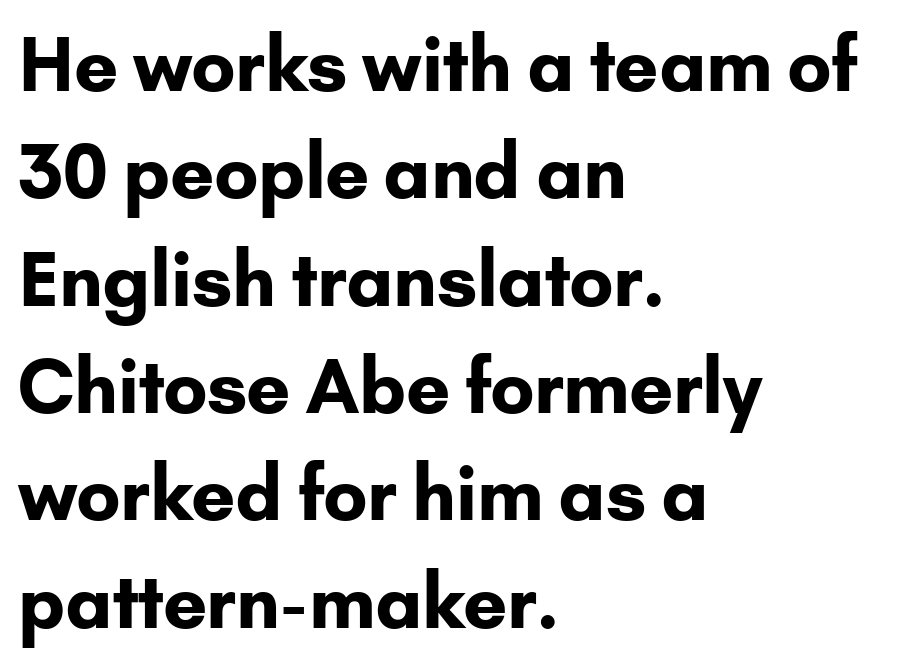
The image shows 73 px bold sans-serif type, upright; set left-aligned, normal line spacing (1.47x), normal letter spacing, not underlined; low stroke contrast and a small x-height.
